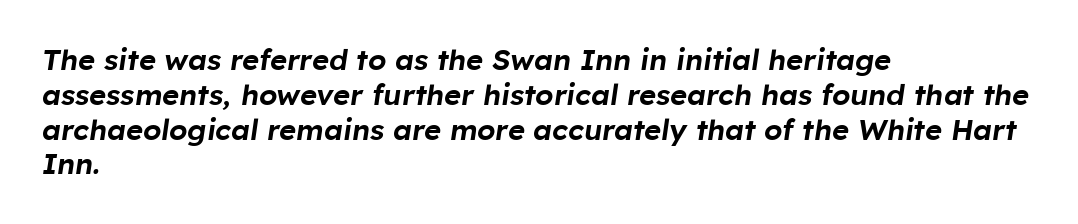
Q: Is the text italic (slanted)? A: Yes, it leans right by about 8 degrees.
Q: Is the text underlined? A: No.
Q: How is the paragraph aligned? A: Left-aligned.
Q: Is the spacing between letters normal or unusually wide? A: Normal.
Q: Width (condensed, normal, or wide)? A: Normal.
Q: Stroke contrast? A: Low.
Q: x-height? A: Medium.
Q: Monospaced? A: No.
